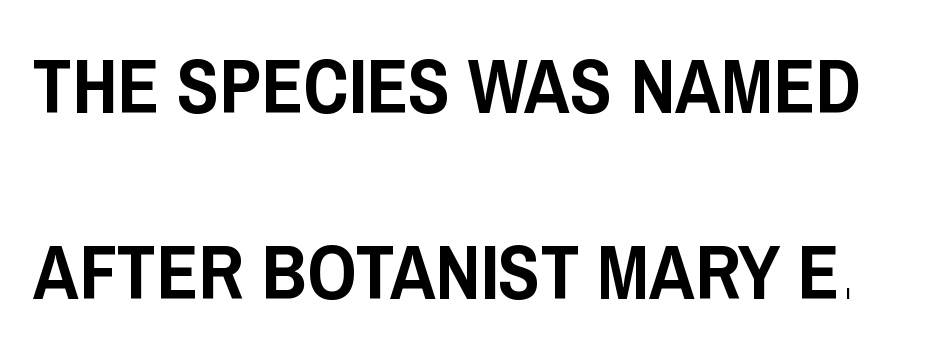
Q: Is the text italic (slanted)? A: No, it is upright.
Q: Is the typeface a serif or a sans-serif typeface? A: Sans-serif.
Q: Is the text underlined? A: No.
Q: Is the spacing between letters normal or unusually wide? A: Normal.
Q: Is the spacing between lines tight, normal or loose? A: Loose.
Q: Width (condensed, normal, or wide)? A: Condensed.
Q: Stroke contrast? A: Low.
Q: x-height? A: Large.
Q: Monospaced? A: No.
